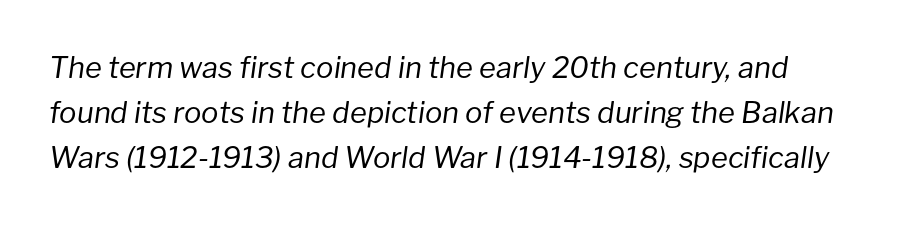
The image shows 29 px regular-weight type, italic (leaning right); set normal line spacing (1.56x), normal letter spacing, not underlined; low stroke contrast and a medium x-height.
